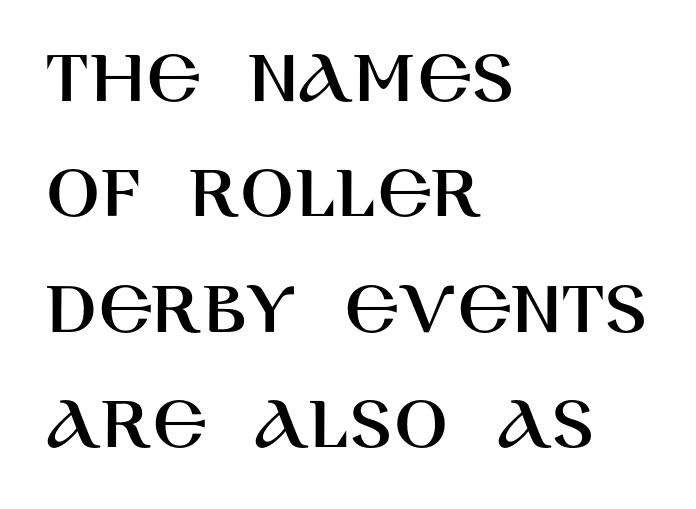
The image shows 79 px sans-serif type, upright; set left-aligned, normal line spacing (1.46x), normal letter spacing, not underlined; high stroke contrast and a large x-height.
